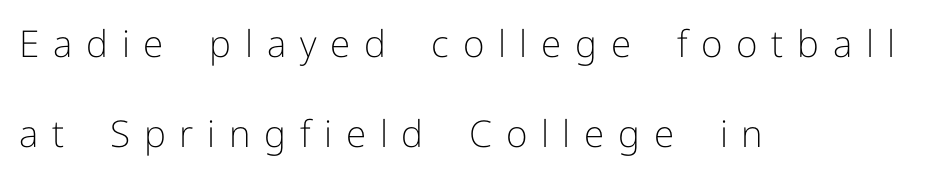
Style check: upright. Is this a fixed-width face? No — the glyphs have proportional, varying widths. Words float on clear page, feet unadorned. Baseline-to-baseline distance is far greater than the letter height. This is sans-serif lettering, the kind often seen on screens and signage. Does extra space separate the letters? Yes, quite a lot of it.
